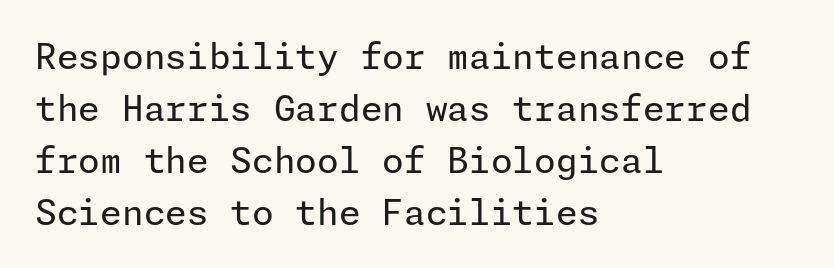
{"serif": "no", "italic": "no", "bold": "no", "weight": "regular", "width": "normal", "stroke_contrast": "low", "x_height": "medium", "underline": "no", "align": "left", "line_spacing": "normal", "line_spacing_ratio": 1.49, "letter_spacing": "normal", "letter_spacing_em": 0.0, "glyph_px": 35}
